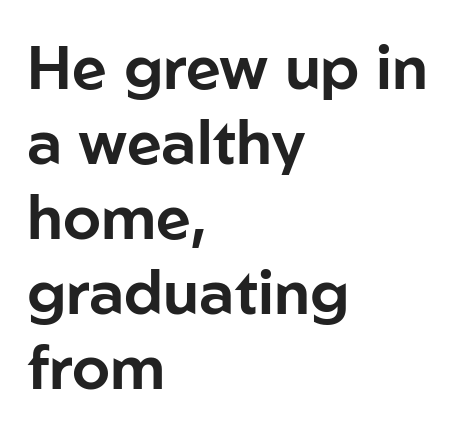
The image shows 61 px sans-serif type, upright; set left-aligned, line spacing 1.23x, normal letter spacing, not underlined; low stroke contrast and a medium x-height.
